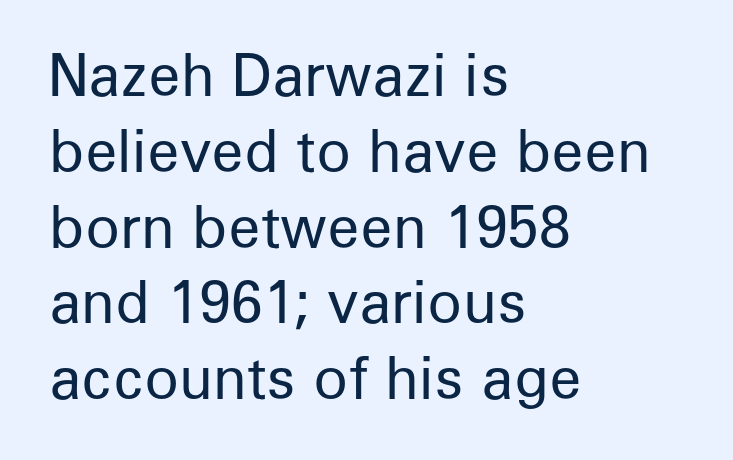
The image shows 57 px regular-weight sans-serif type, upright; set left-aligned, normal line spacing (1.33x), normal letter spacing, not underlined; low stroke contrast and a medium x-height.
